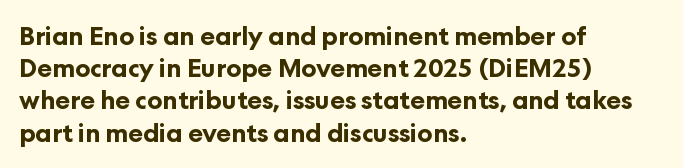
Q: Is the text bold? A: Yes.
Q: Is the text italic (slanted)? A: No, it is upright.
Q: Is the text underlined? A: No.
Q: How is the paragraph aligned? A: Left-aligned.
Q: Is the spacing between letters normal or unusually wide? A: Normal.
Q: Is the spacing between lines tight, normal or loose? A: Normal.
